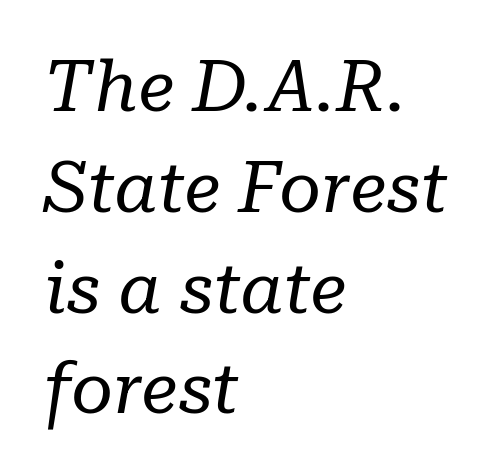
Q: Is the text bold? A: No.
Q: Is the text italic (slanted)? A: Yes, it leans right by about 10 degrees.
Q: Is the typeface a serif or a sans-serif typeface? A: Serif.
Q: Is the text underlined? A: No.
Q: How is the paragraph aligned? A: Left-aligned.
Q: Is the spacing between letters normal or unusually wide? A: Normal.
Q: Is the spacing between lines tight, normal or loose? A: Normal.
Q: Width (condensed, normal, or wide)? A: Normal.
Q: Stroke contrast? A: Low.
Q: x-height? A: Medium.
Q: Monospaced? A: No.
